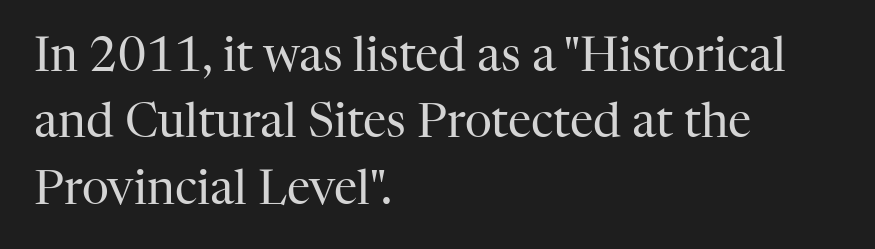
{"serif": "yes", "italic": "no", "bold": "no", "weight": "regular", "width": "normal", "stroke_contrast": "high", "x_height": "medium", "monospaced": "no", "underline": "no", "align": "left", "line_spacing": "normal", "line_spacing_ratio": 1.41, "letter_spacing": "normal", "letter_spacing_em": 0.0, "glyph_px": 47}
